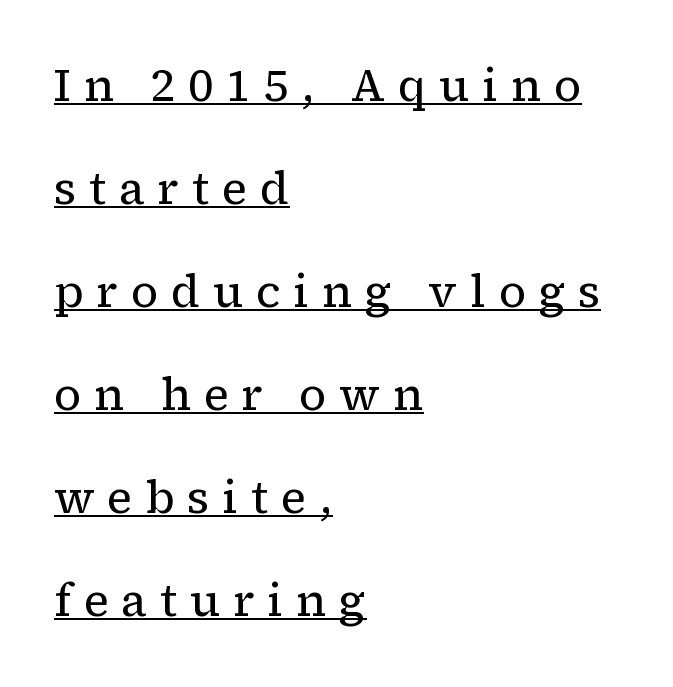
Q: Is the text bold? A: No.
Q: Is the text italic (slanted)? A: No, it is upright.
Q: Is the typeface a serif or a sans-serif typeface? A: Serif.
Q: Is the text underlined? A: Yes.
Q: How is the paragraph aligned? A: Left-aligned.
Q: Is the spacing between letters normal or unusually wide? A: Unusually wide.
Q: Is the spacing between lines tight, normal or loose? A: Loose.
Q: Width (condensed, normal, or wide)? A: Normal.
Q: Stroke contrast? A: Low.
Q: x-height? A: Medium.
Q: Monospaced? A: No.
